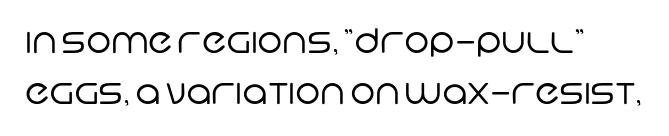
Q: Is the text bold? A: No.
Q: Is the typeface a serif or a sans-serif typeface? A: Sans-serif.
Q: Is the text underlined? A: No.
Q: Is the spacing between letters normal or unusually wide? A: Normal.
Q: Is the spacing between lines tight, normal or loose? A: Normal.
Q: Width (condensed, normal, or wide)? A: Normal.
Q: Stroke contrast? A: Low.
Q: x-height? A: Large.
Q: Monospaced? A: No.
